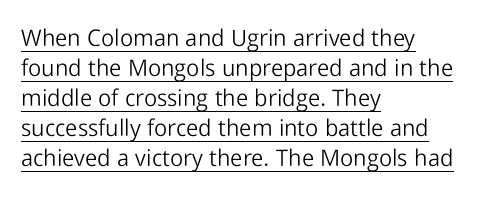
{"italic": "no", "bold": "no", "underline": "yes", "align": "left", "line_spacing": "normal", "line_spacing_ratio": 1.3, "letter_spacing": "normal", "letter_spacing_em": 0.0, "glyph_px": 23}
